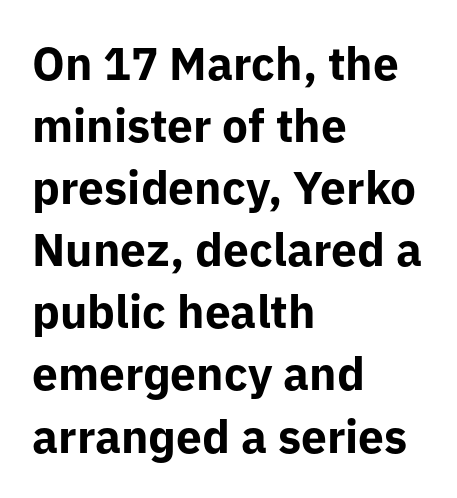
Q: Is the text bold? A: Yes.
Q: Is the text italic (slanted)? A: No, it is upright.
Q: Is the typeface a serif or a sans-serif typeface? A: Sans-serif.
Q: Is the text underlined? A: No.
Q: How is the paragraph aligned? A: Left-aligned.
Q: Is the spacing between letters normal or unusually wide? A: Normal.
Q: Is the spacing between lines tight, normal or loose? A: Normal.
Q: Width (condensed, normal, or wide)? A: Normal.
Q: Stroke contrast? A: Low.
Q: x-height? A: Medium.
Q: Monospaced? A: No.
